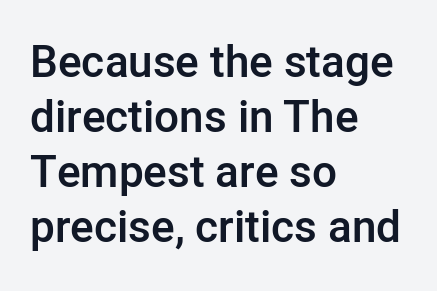
{"serif": "no", "italic": "no", "bold": "semi", "weight": "semibold", "width": "normal", "stroke_contrast": "low", "x_height": "medium", "monospaced": "no", "underline": "no", "align": "left", "line_spacing": "normal", "line_spacing_ratio": 1.25, "letter_spacing": "normal", "letter_spacing_em": 0.0, "glyph_px": 44}
